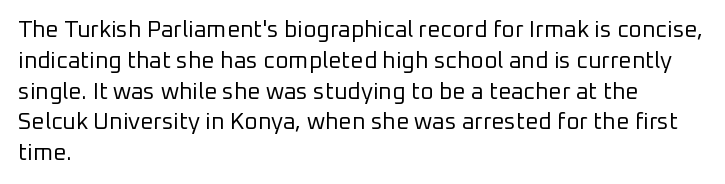
{"italic": "no", "bold": "no", "underline": "no", "align": "left", "line_spacing": "normal", "line_spacing_ratio": 1.34, "letter_spacing": "normal", "letter_spacing_em": 0.0, "glyph_px": 23}
